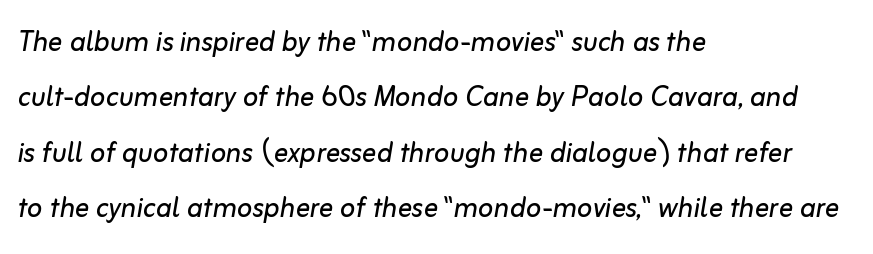
{"italic": "yes", "lean": "right", "slant_degrees": 10, "bold": "no", "weight": "regular", "width": "normal", "stroke_contrast": "low", "x_height": "medium", "monospaced": "no", "underline": "no", "align": "left", "line_spacing": "normal", "line_spacing_ratio": 1.54, "letter_spacing": "normal", "letter_spacing_em": 0.0, "glyph_px": 36}
